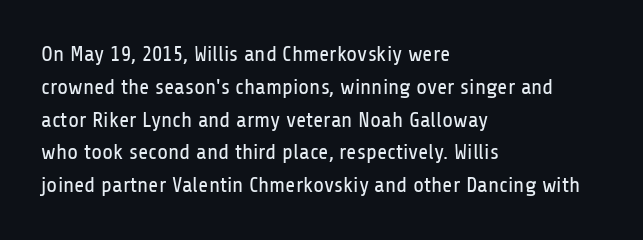
The image shows 22 px text type, upright; set left-aligned, normal line spacing (1.49x), normal letter spacing, not underlined.
